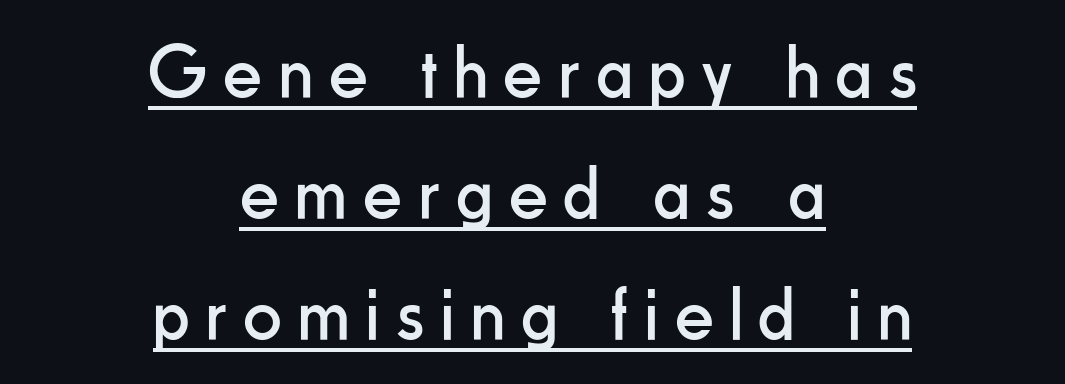
Q: Is the text bold? A: No.
Q: Is the text italic (slanted)? A: No, it is upright.
Q: Is the typeface a serif or a sans-serif typeface? A: Sans-serif.
Q: Is the text underlined? A: Yes.
Q: How is the paragraph aligned? A: Centered.
Q: Is the spacing between letters normal or unusually wide? A: Unusually wide.
Q: Is the spacing between lines tight, normal or loose? A: Normal.
Q: Width (condensed, normal, or wide)? A: Condensed.
Q: Stroke contrast? A: Low.
Q: x-height? A: Small.
Q: Monospaced? A: No.
